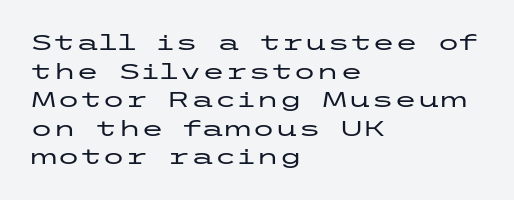
The rendering keeps characters at their native spacing. Does the lettering tilt? It doesn't — this is upright. Descender tails drop into unmarked territory. The lines sit at an ordinary, default distance from one another. One-word summary of the alignment: left.
